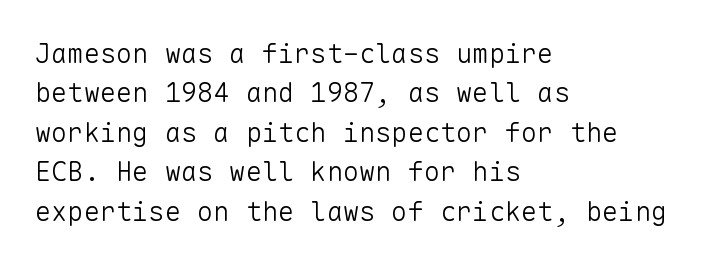
{"italic": "no", "bold": "no", "underline": "no", "align": "left", "line_spacing": "normal", "line_spacing_ratio": 1.46, "letter_spacing": "normal", "letter_spacing_em": 0.0, "glyph_px": 27}
